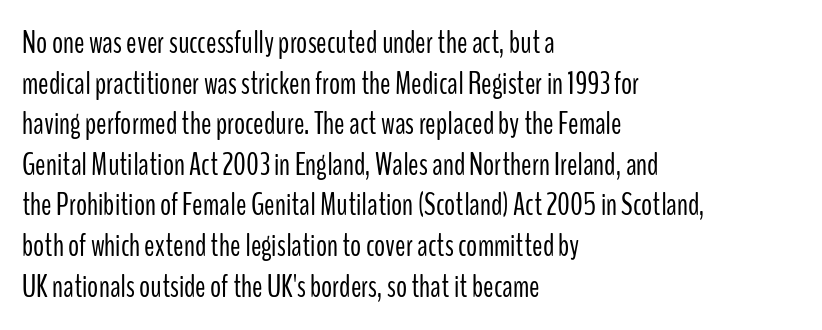
Ordinary non-slanted type is in use. The text block is weighted toward the left margin, trailing off unevenly rightward. This rendering features lettering with no underline. The typesetting does not lean heavy: it is not bold. Leading matches the norm, producing a regular column.
